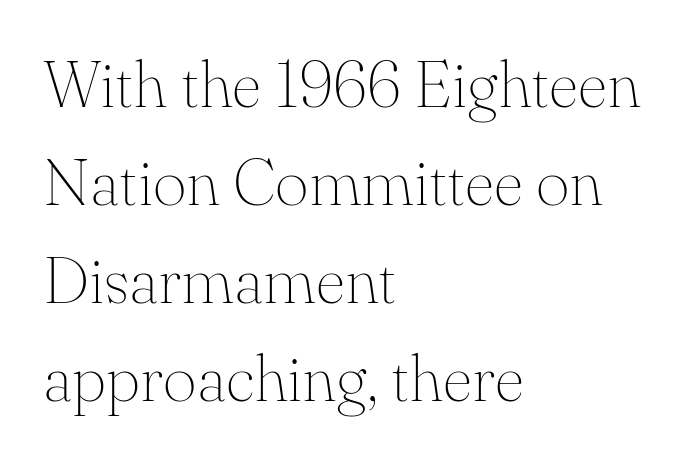
Q: Is the text bold? A: No.
Q: Is the text italic (slanted)? A: No, it is upright.
Q: Is the typeface a serif or a sans-serif typeface? A: Serif.
Q: Is the text underlined? A: No.
Q: How is the paragraph aligned? A: Left-aligned.
Q: Is the spacing between letters normal or unusually wide? A: Normal.
Q: Is the spacing between lines tight, normal or loose? A: Normal.
Q: Width (condensed, normal, or wide)? A: Normal.
Q: Stroke contrast? A: Medium.
Q: x-height? A: Small.
Q: Monospaced? A: No.
